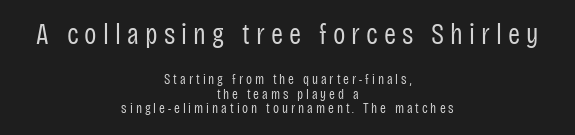
The glyphs are unaccompanied by any horizontal stroke below them. Vertically, the passage feels compressed, each row crowding the next. Every row of glyphs is offset so its center matches the block's center. The passage shown begins with its larger block and ends with its smaller one.
